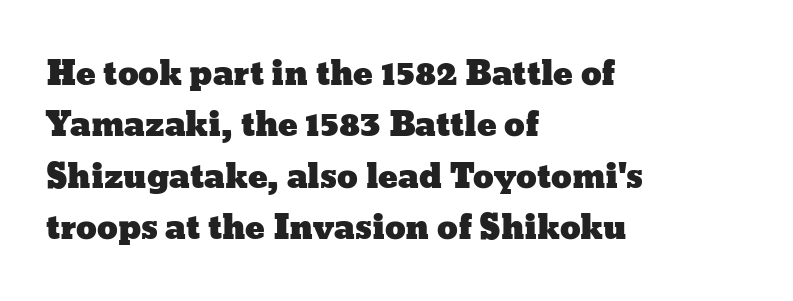
Visually the block forms a straight wall on the left and a jagged coastline on the right. Decoration check: the copy has no underline. A typesetter would call this proportional, since set widths differ per character. How would I describe the line gaps? Plain and ordinary. The type sits square on the baseline with zero lean. There is no visible air inserted between adjacent glyphs.
